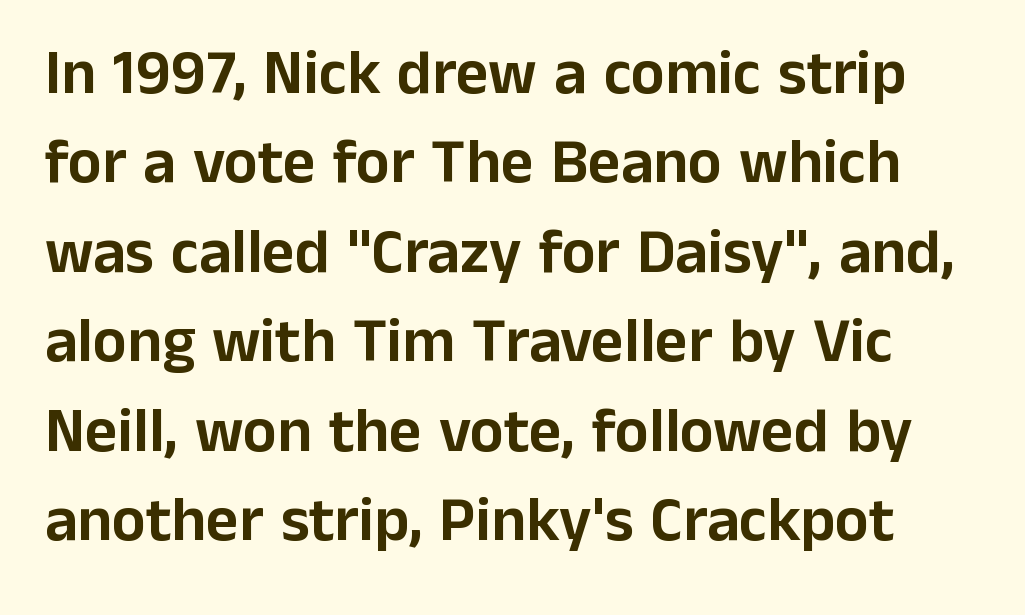
The lines sit at an ordinary, default distance from one another. Notice how the stems are strictly vertical — no italics here. The face used here is rendered with its standard letterfit. The space directly below the letters is spotless. The characters display no serif detailing; their extremities are plain.
